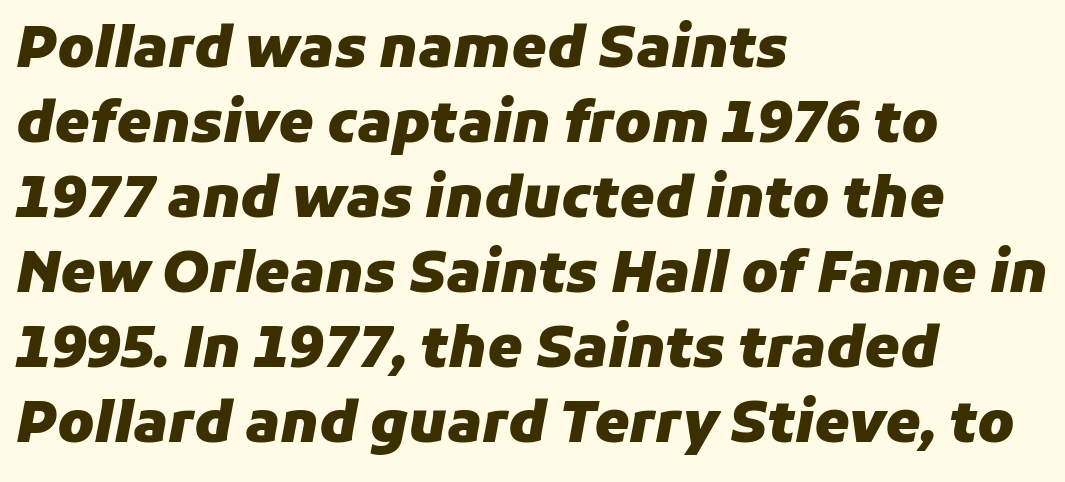
The image shows 56 px heavy type, italic (leaning right); set left-aligned, normal line spacing (1.34x), normal letter spacing, not underlined; low stroke contrast and a medium x-height.
